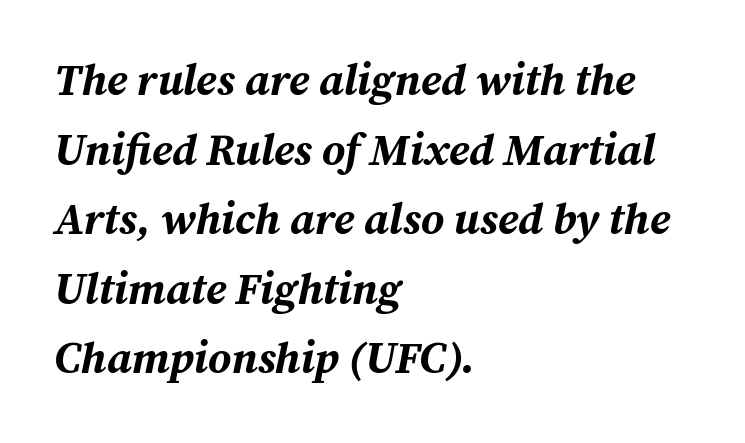
Q: Is the text bold? A: Yes.
Q: Is the text italic (slanted)? A: Yes, it leans right by about 12 degrees.
Q: Is the text underlined? A: No.
Q: How is the paragraph aligned? A: Left-aligned.
Q: Is the spacing between letters normal or unusually wide? A: Normal.
Q: Is the spacing between lines tight, normal or loose? A: Normal.
Q: Width (condensed, normal, or wide)? A: Normal.
Q: Stroke contrast? A: Medium.
Q: x-height? A: Medium.
Q: Monospaced? A: No.
